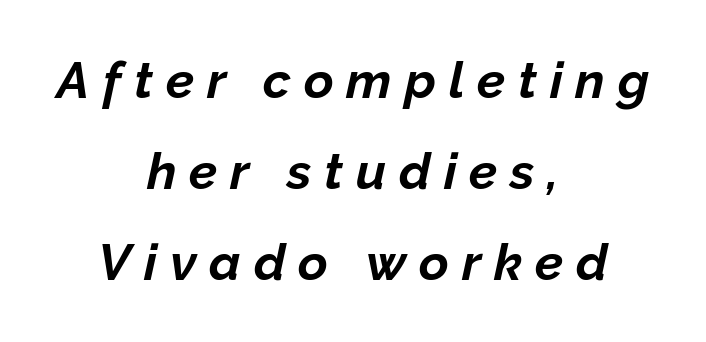
The image shows 51 px bold type, italic (leaning right); set centered, line spacing 1.78x, unusually wide letter spacing (+0.25 em), not underlined; low stroke contrast and a medium x-height.
